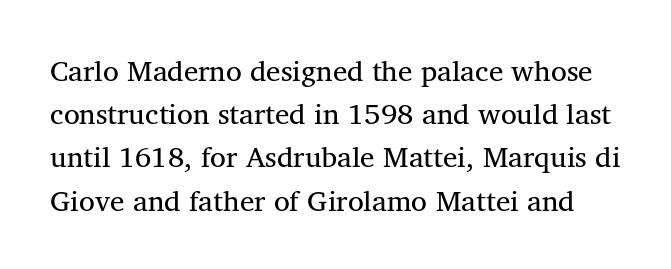
{"serif": "yes", "bold": "no", "weight": "regular", "width": "normal", "stroke_contrast": "medium", "x_height": "medium", "monospaced": "no", "underline": "no", "line_spacing": "normal", "line_spacing_ratio": 1.49, "letter_spacing": "normal", "letter_spacing_em": 0.0, "glyph_px": 29}
